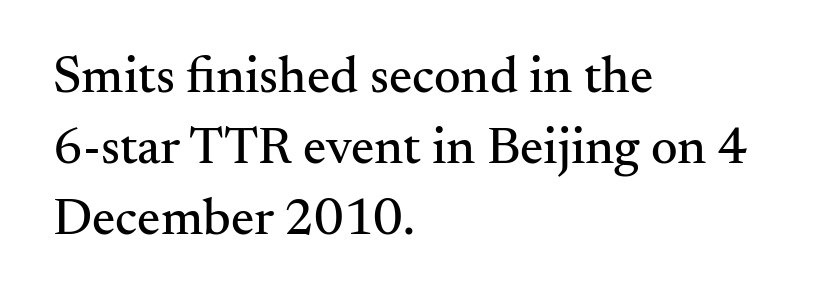
The image shows 52 px serif type, upright; set left-aligned, normal line spacing (1.37x), normal letter spacing, not underlined; medium stroke contrast and a small x-height.
